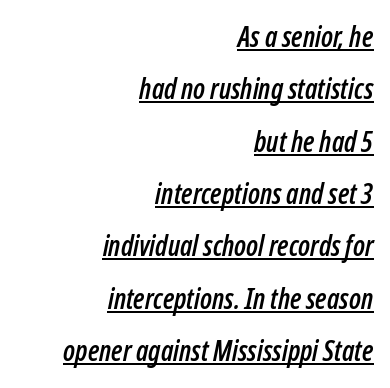
Q: Is the text italic (slanted)? A: Yes, it leans right by about 12 degrees.
Q: Is the text underlined? A: Yes.
Q: How is the paragraph aligned? A: Right-aligned.
Q: Is the spacing between letters normal or unusually wide? A: Normal.
Q: Width (condensed, normal, or wide)? A: Condensed.
Q: Stroke contrast? A: Low.
Q: x-height? A: Medium.
Q: Monospaced? A: No.
